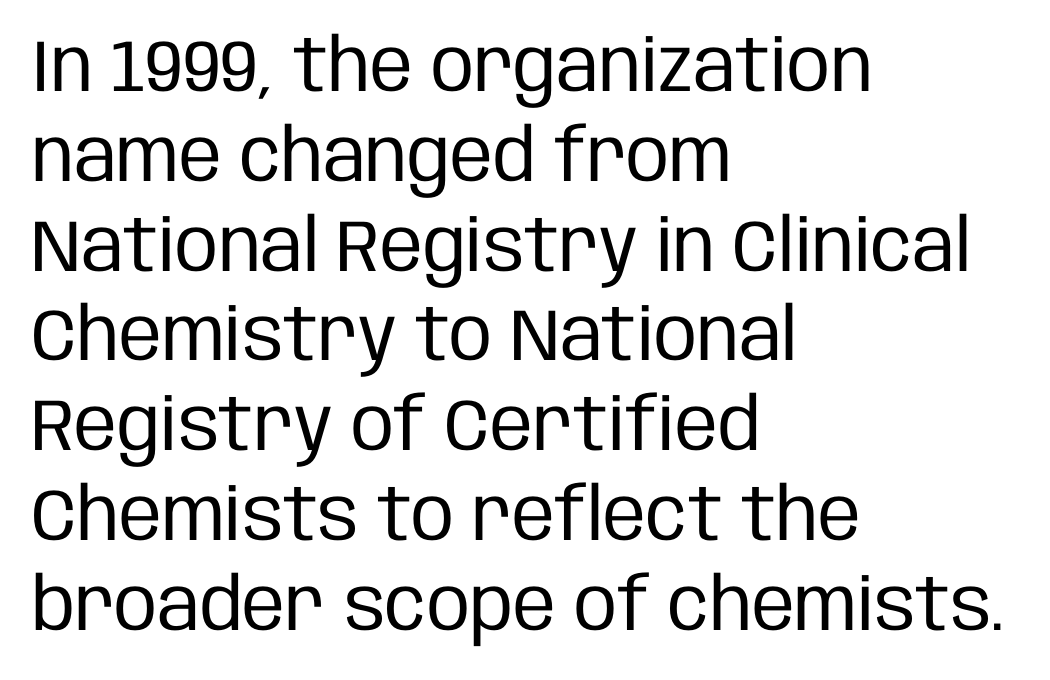
Look at the tracking — it's just the regular setting, nothing added. Do the letters lean? They stand straight. These lines are set flush left with a ragged right edge. Note: no serifs on the glyphs. The letters advance in unequal steps, a hallmark of proportional type.
